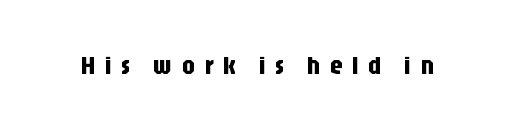
Q: Is the text italic (slanted)? A: No, it is upright.
Q: Is the text underlined? A: No.
Q: Is the spacing between letters normal or unusually wide? A: Unusually wide.
